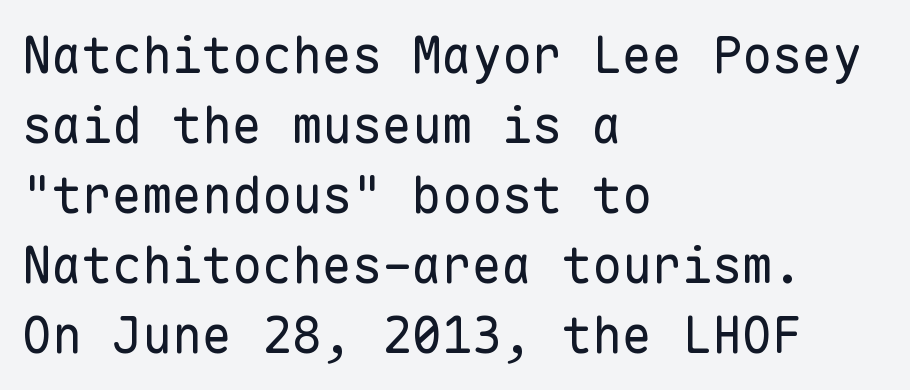
{"serif": "no", "italic": "no", "bold": "no", "weight": "regular", "width": "normal", "stroke_contrast": "low", "x_height": "medium", "monospaced": "yes", "underline": "no", "align": "left", "line_spacing": "normal", "line_spacing_ratio": 1.4, "letter_spacing": "normal", "letter_spacing_em": 0.0, "glyph_px": 50}
